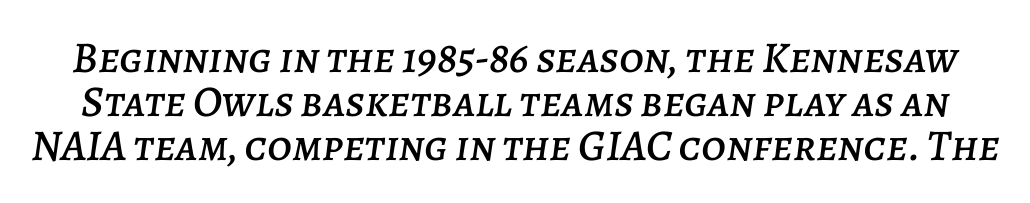
The image shows 44 px text type, italic (leaning right); set tight line spacing (1.0x), normal letter spacing, not underlined; low stroke contrast and a large x-height.
